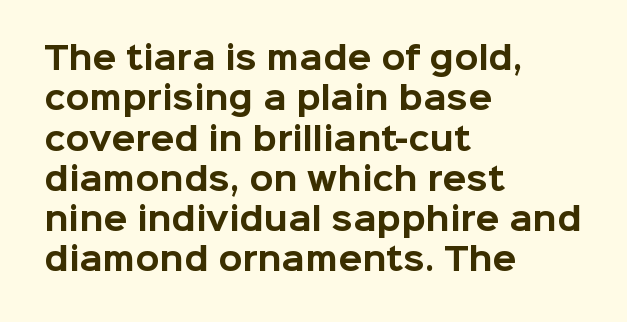
{"serif": "no", "italic": "no", "bold": "yes", "weight": "bold", "width": "normal", "stroke_contrast": "low", "x_height": "medium", "monospaced": "no", "underline": "no", "align": "left", "line_spacing": "normal", "line_spacing_ratio": 1.3, "letter_spacing": "normal", "letter_spacing_em": 0.0, "glyph_px": 31}
